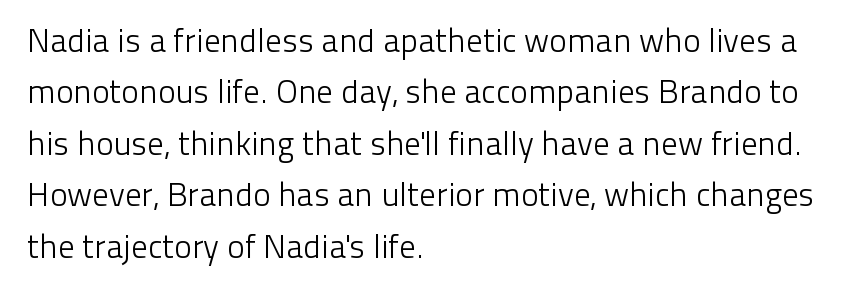
The image shows 33 px light sans-serif type, upright; set left-aligned, normal line spacing (1.56x), normal letter spacing, not underlined; low stroke contrast and a medium x-height.
